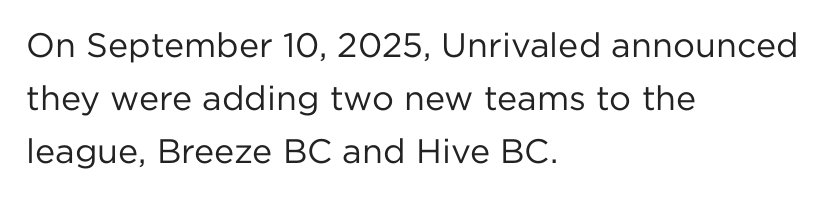
Vertical stems look standard width or narrower in stroke. Is this a sans? Yes — the strokes have no serifs. This sample uses plain, unmodified letter spacing. Horizontally, the lines are justified to the leading edge only.
